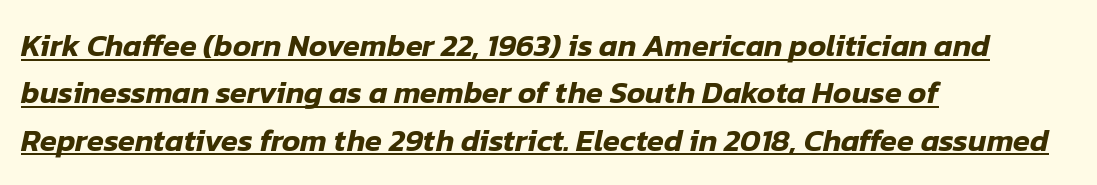
Q: Is the text italic (slanted)? A: Yes, it leans right by about 12 degrees.
Q: Is the text underlined? A: Yes.
Q: How is the paragraph aligned? A: Left-aligned.
Q: Is the spacing between letters normal or unusually wide? A: Normal.
Q: Is the spacing between lines tight, normal or loose? A: Normal.
Q: Width (condensed, normal, or wide)? A: Normal.
Q: Stroke contrast? A: Low.
Q: x-height? A: Medium.
Q: Monospaced? A: No.
